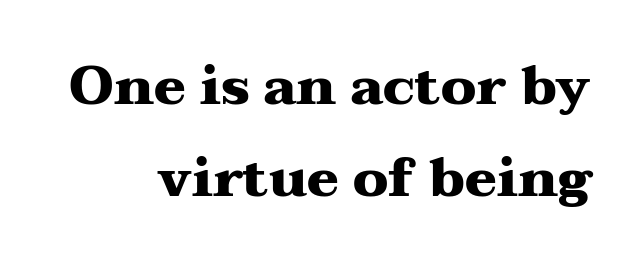
{"serif": "yes", "italic": "no", "bold": "yes", "weight": "heavy", "width": "wide", "stroke_contrast": "medium", "x_height": "medium", "monospaced": "no", "underline": "no", "line_spacing_ratio": 1.74, "letter_spacing": "normal", "letter_spacing_em": 0.0, "glyph_px": 53}
